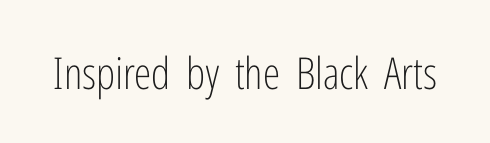
Q: Is the text bold? A: No.
Q: Is the text italic (slanted)? A: No, it is upright.
Q: Is the typeface a serif or a sans-serif typeface? A: Sans-serif.
Q: Is the text underlined? A: No.
Q: Is the spacing between letters normal or unusually wide? A: Normal.
Q: Width (condensed, normal, or wide)? A: Condensed.
Q: Stroke contrast? A: Low.
Q: x-height? A: Medium.
Q: Monospaced? A: No.
